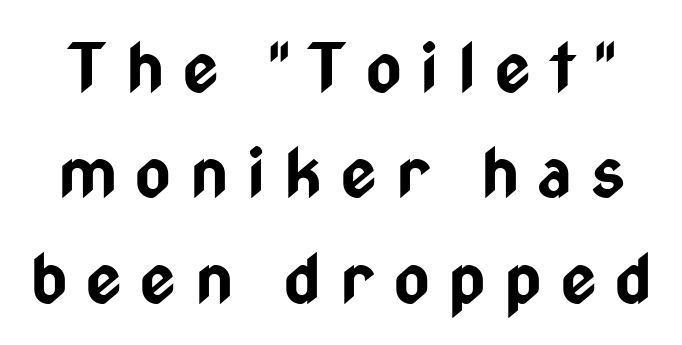
The image shows 68 px bold, condensed sans-serif type, upright; set normal line spacing (1.55x), unusually wide letter spacing (+0.28 em), not underlined; low stroke contrast and a medium x-height.
